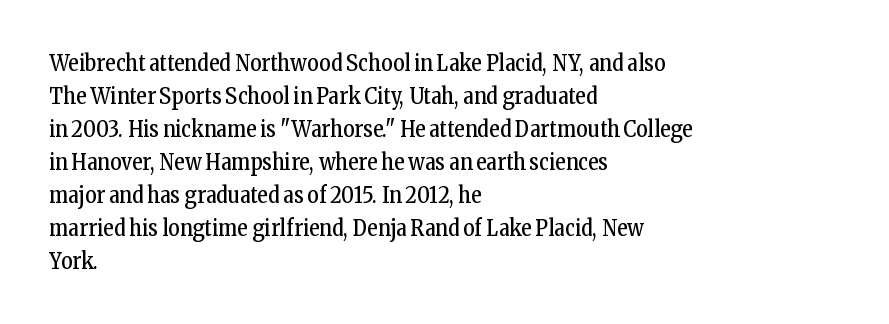
In terms of leading, this rendering sits right in the middle. Quick note: not italic, upright. Stems here are at most as thick as an everyday book face. Letter spacing: default.
